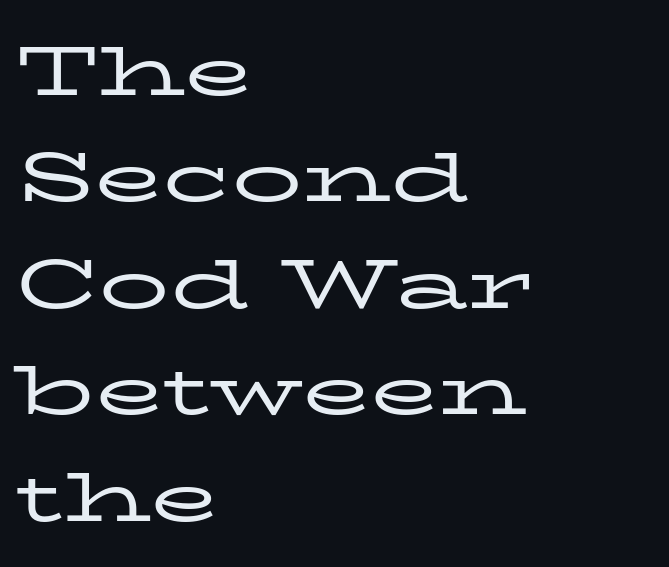
The image shows 70 px regular-weight, wide serif type, upright; set left-aligned, normal line spacing (1.52x), normal letter spacing, not underlined; low stroke contrast and a medium x-height.
